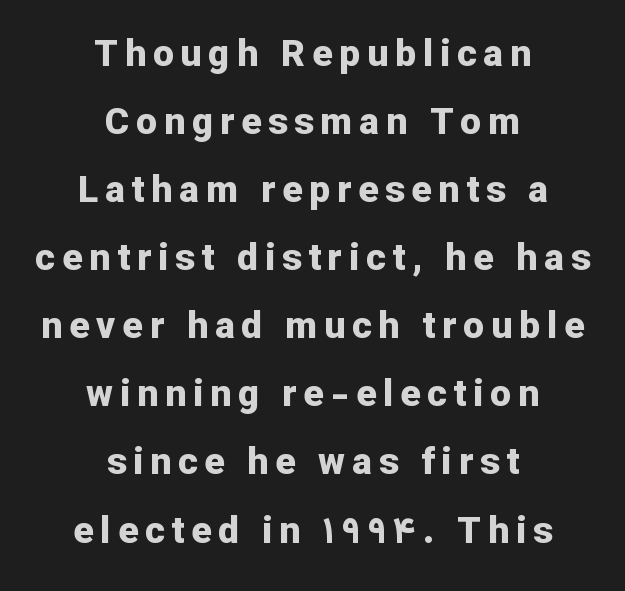
Q: Is the text bold? A: Yes.
Q: Is the text italic (slanted)? A: No, it is upright.
Q: Is the typeface a serif or a sans-serif typeface? A: Sans-serif.
Q: Is the text underlined? A: No.
Q: How is the paragraph aligned? A: Centered.
Q: Width (condensed, normal, or wide)? A: Normal.
Q: Stroke contrast? A: Low.
Q: x-height? A: Medium.
Q: Monospaced? A: No.
